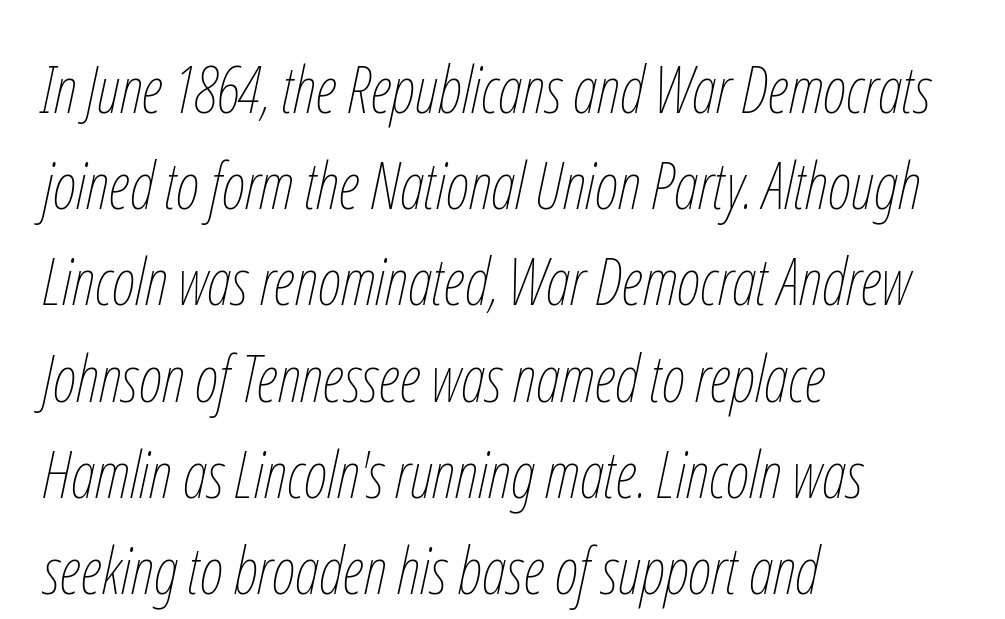
The image shows 65 px thin, condensed type, italic (leaning right); set left-aligned, normal line spacing (1.48x), normal letter spacing, not underlined; low stroke contrast and a medium x-height.
